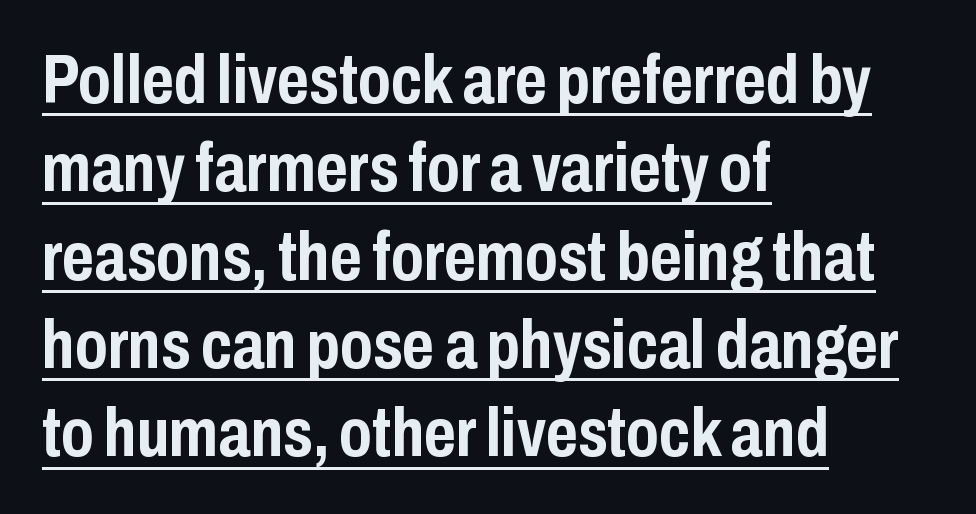
The image shows 69 px semibold, condensed sans-serif type, upright; set left-aligned, normal line spacing (1.28x), normal letter spacing, underlined; low stroke contrast and a medium x-height.
